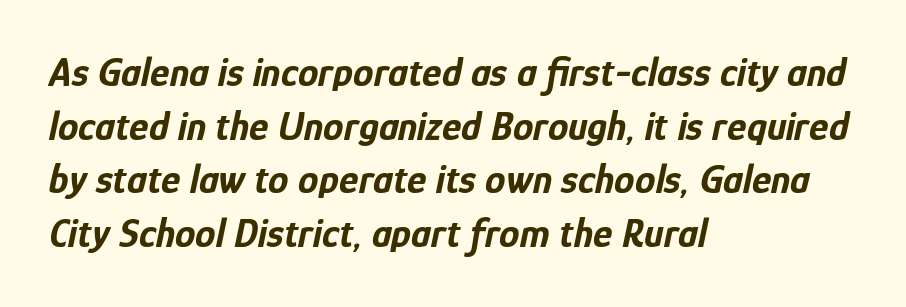
Q: Is the text bold? A: Yes.
Q: Is the text italic (slanted)? A: Yes, it leans right by about 12 degrees.
Q: Is the text underlined? A: No.
Q: How is the paragraph aligned? A: Left-aligned.
Q: Is the spacing between letters normal or unusually wide? A: Normal.
Q: Is the spacing between lines tight, normal or loose? A: Normal.
Q: Width (condensed, normal, or wide)? A: Condensed.
Q: Stroke contrast? A: Low.
Q: x-height? A: Medium.
Q: Monospaced? A: No.
